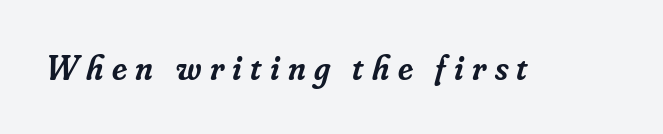
Look at the tracking — it's clearly loosened, letters drifting apart. Heft: intermediate — a semibold. It's the slanting kind of type. Regarding serifs, this sample has them.
